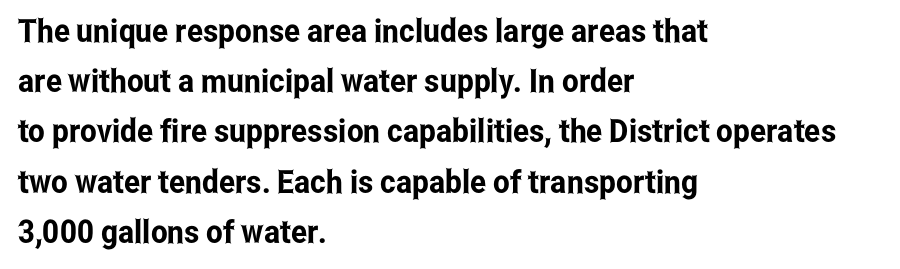
Teacher's note: observe the even left margin — that is flush-left alignment. These lines are composed in type without serifs. Inter-character spacing is left at the font's built-in metrics. What's the leading like? Ordinary, nothing unusual. The axis of the letterforms is exactly vertical.
